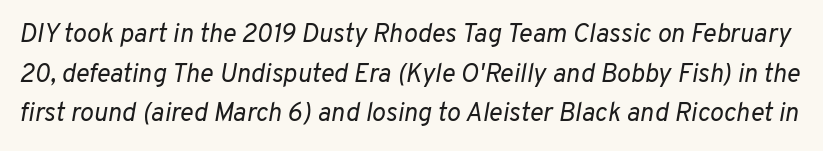
{"italic": "yes", "lean": "right", "slant_degrees": 10, "bold": "no", "underline": "no", "line_spacing": "normal", "line_spacing_ratio": 1.52, "letter_spacing": "normal", "letter_spacing_em": 0.0, "glyph_px": 26}
